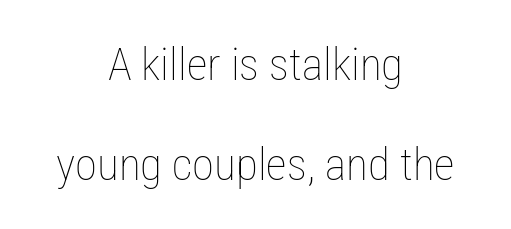
What's the leading like? Stretched, with rows far apart. Does extra space separate the letters? No, they use regular spacing. Caption: multi-line text, centered on the measure. Anything drawn beneath the words? Only blank space.
